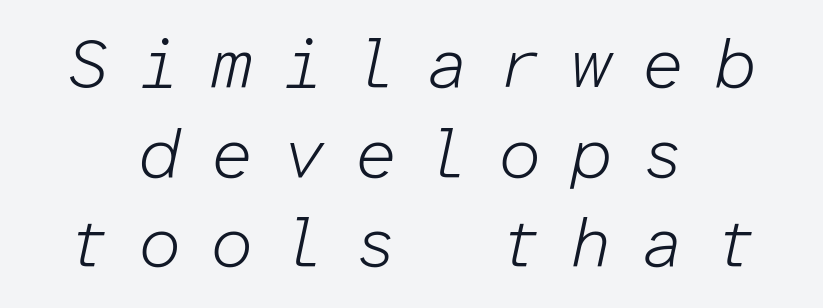
{"italic": "yes", "lean": "right", "slant_degrees": 12, "bold": "no", "weight": "light", "width": "normal", "stroke_contrast": "low", "x_height": "medium", "monospaced": "yes", "underline": "no", "align": "center", "line_spacing": "normal", "line_spacing_ratio": 1.3, "letter_spacing": "wide", "letter_spacing_em": 0.41, "glyph_px": 69}
